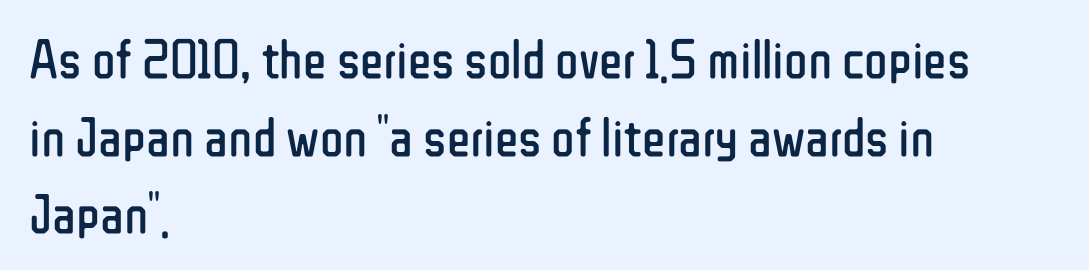
{"serif": "no", "italic": "no", "bold": "no", "weight": "regular", "width": "condensed", "stroke_contrast": "low", "x_height": "medium", "monospaced": "no", "underline": "no", "align": "left", "line_spacing": "normal", "line_spacing_ratio": 1.41, "letter_spacing": "normal", "letter_spacing_em": 0.0, "glyph_px": 55}
